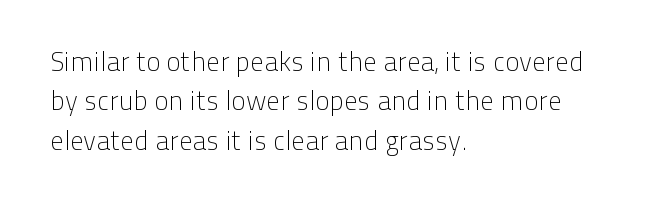
The image shows 27 px text type, upright; set left-aligned, normal line spacing (1.46x), normal letter spacing, not underlined.
